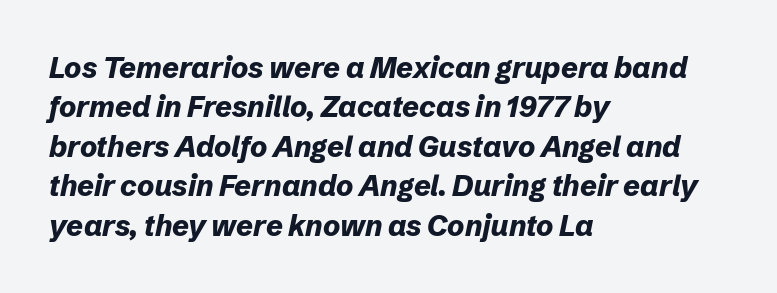
The passage shown is typed in a proportional face where columns would drift. The lines are quadded left. A typesetter would mark this as italic. Observe the ordinary spacing: letters are neighbours, not strangers. Every letter is thick-stroked: bold, no question. Regarding leading, the lines here are spaced in the standard way.
